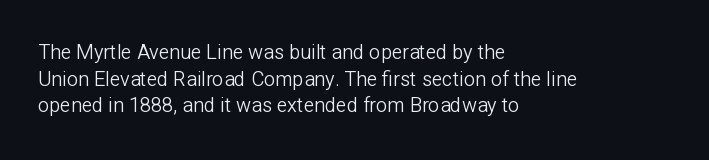
Does the copy run flush right? No — it runs flush left. The block of text has a typical density, with ordinary space between rows. This sample uses plain, unmodified letter spacing. The zone under the glyphs is completely vacant. A roman cut, with each character standing at attention. Stem width sits at or under what a default text font uses.
